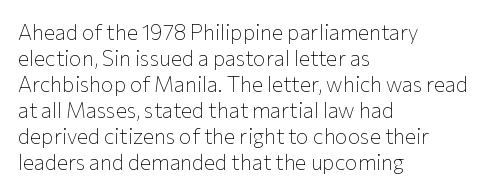
Q: Is the text bold? A: No.
Q: Is the text italic (slanted)? A: No, it is upright.
Q: Is the text underlined? A: No.
Q: How is the paragraph aligned? A: Left-aligned.
Q: Is the spacing between letters normal or unusually wide? A: Normal.
